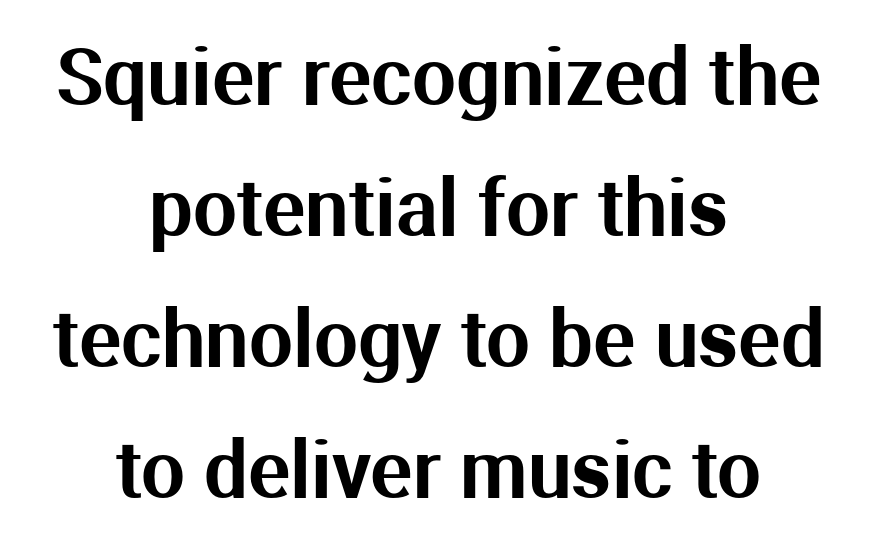
Summary of vertical rhythm: regular, with standard interline spacing. You could not count columns in this text — the font is proportionally spaced. Font category for this specimen: sans-serif. Lines of text with bare space underneath.
